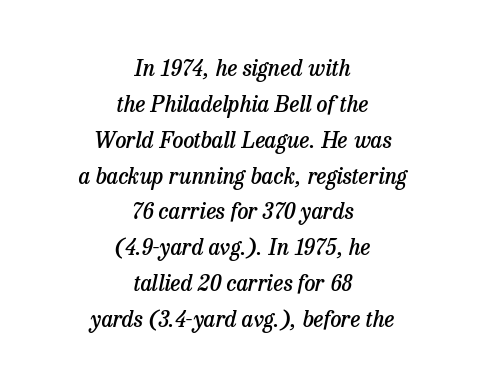
Q: Is the text bold? A: Semi-bold.
Q: Is the text italic (slanted)? A: Yes, it leans right by about 13 degrees.
Q: Is the text underlined? A: No.
Q: How is the paragraph aligned? A: Centered.
Q: Is the spacing between letters normal or unusually wide? A: Normal.
Q: Is the spacing between lines tight, normal or loose? A: Normal.
